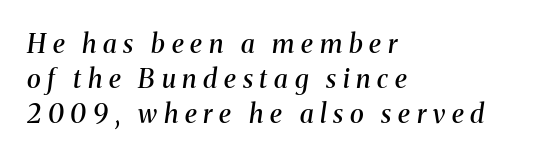
Q: Is the text bold? A: Semi-bold.
Q: Is the text italic (slanted)? A: Yes, it leans right by about 8 degrees.
Q: Is the text underlined? A: No.
Q: How is the paragraph aligned? A: Left-aligned.
Q: Is the spacing between letters normal or unusually wide? A: Unusually wide.
Q: Is the spacing between lines tight, normal or loose? A: Normal.
